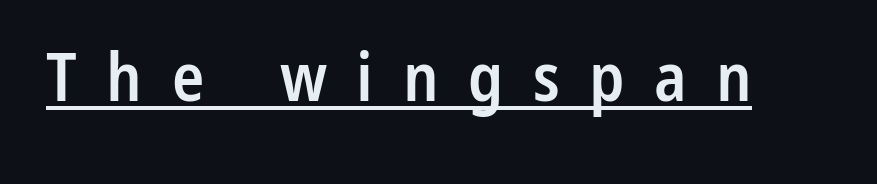
Honestly, the underline is the first thing you notice here. The type family on display is of the sans-serif kind. The type is letterspaced generously, with wide tracking. Designer's note — italics off, roman on. This sample has the flowing, uneven cadence of proportional lettering. Moderately thickened strokes mark this as semibold type.
